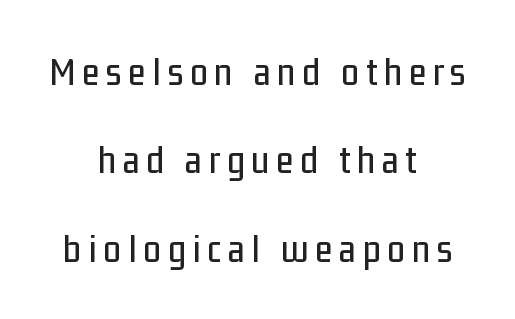
Rule under the text: the space is simply empty. The designer dialed line spacing up above the default. Quick note: not italic, upright. Here the designer chose a conventional face with non-uniform glyph widths.
